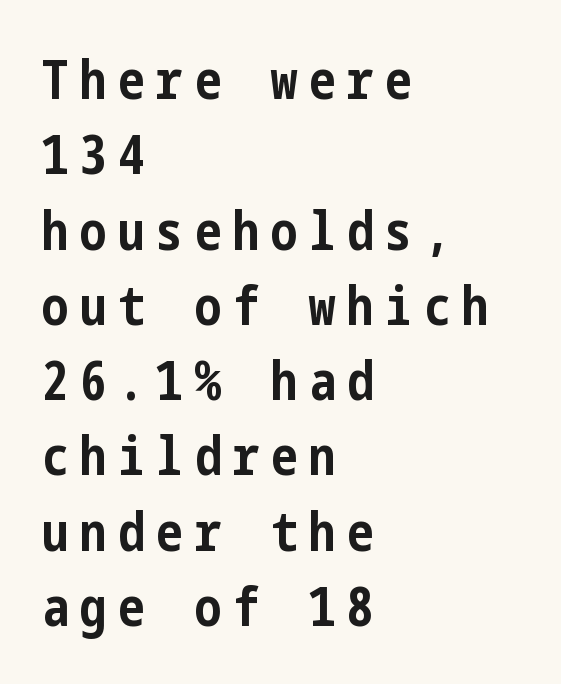
{"serif": "no", "italic": "no", "bold": "yes", "weight": "bold", "width": "condensed", "stroke_contrast": "low", "x_height": "medium", "underline": "no", "align": "left", "line_spacing": "normal", "line_spacing_ratio": 1.42, "letter_spacing": "wide", "letter_spacing_em": 0.22, "glyph_px": 53}
